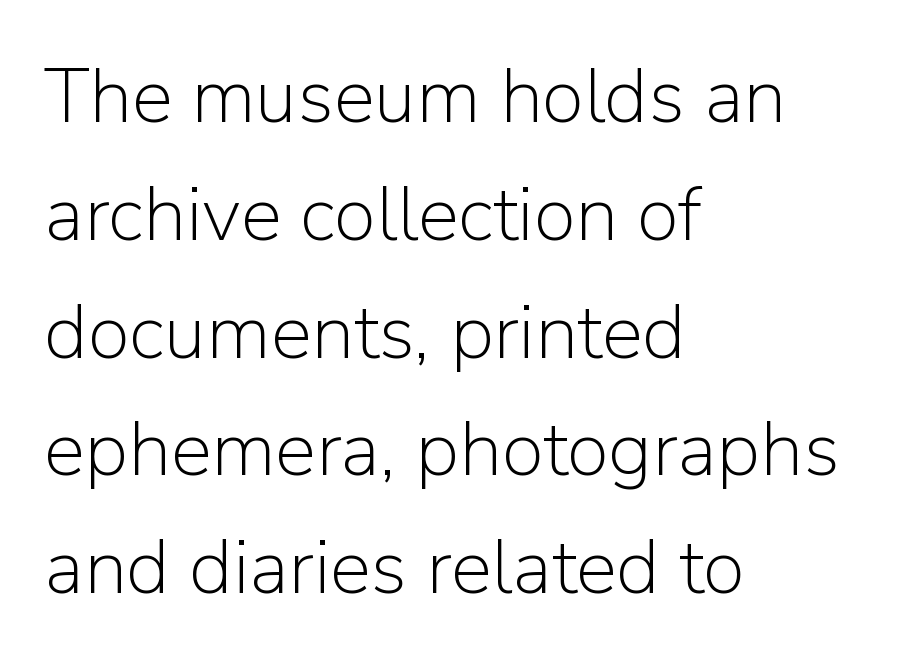
{"serif": "no", "italic": "no", "bold": "no", "weight": "light", "width": "normal", "stroke_contrast": "low", "x_height": "medium", "monospaced": "no", "underline": "no", "align": "left", "line_spacing": "normal", "line_spacing_ratio": 1.53, "letter_spacing": "normal", "letter_spacing_em": 0.0, "glyph_px": 77}
